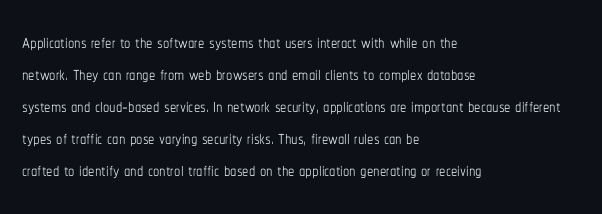
The image shows 25 px text type, upright; set left-aligned, normal line spacing (1.28x), normal letter spacing, not underlined.
